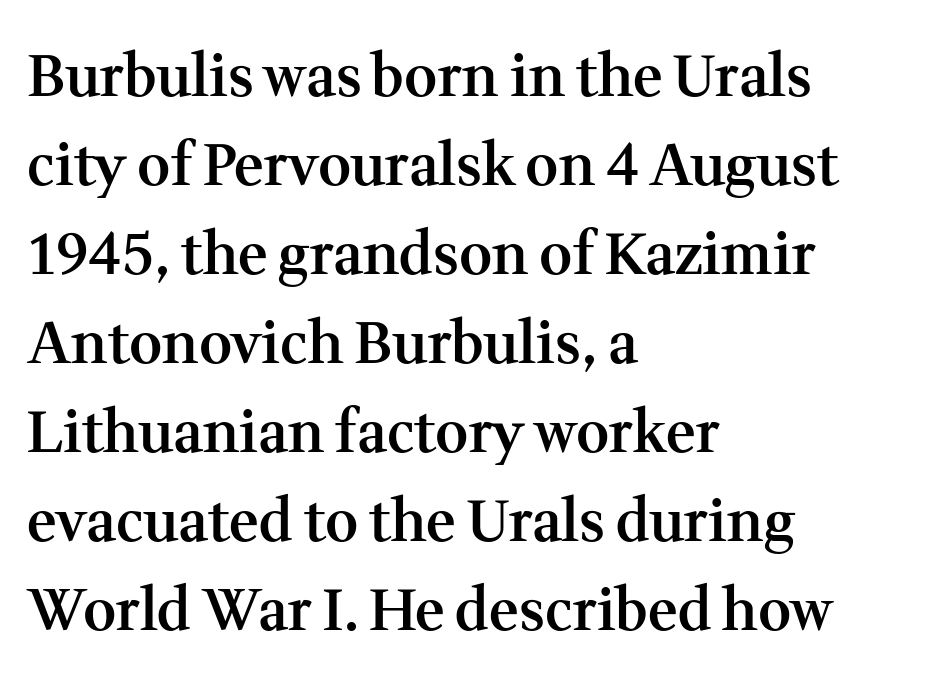
{"serif": "yes", "italic": "no", "bold": "semi", "weight": "semibold", "width": "normal", "stroke_contrast": "medium", "x_height": "medium", "monospaced": "no", "underline": "no", "align": "left", "line_spacing": "normal", "line_spacing_ratio": 1.56, "letter_spacing": "normal", "letter_spacing_em": 0.0, "glyph_px": 57}
